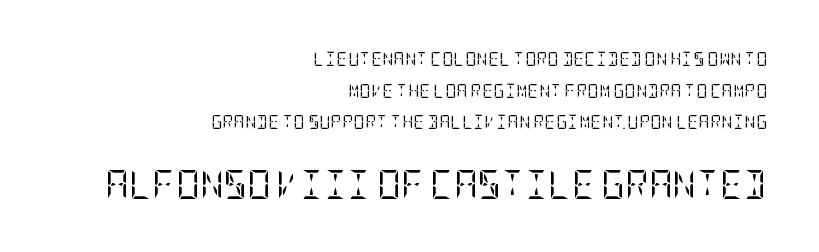
The image shows 29 px regular-weight, condensed serif type, upright; set right-aligned, loose line spacing (2.26x), normal letter spacing, not underlined; the second (bottom) block is 2.07x larger; low stroke contrast and a large x-height.
